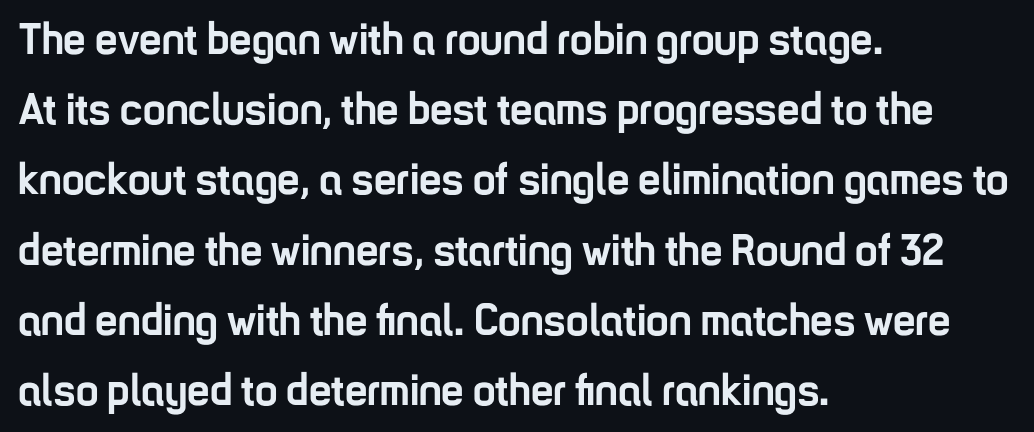
The image shows 45 px semibold, condensed sans-serif type, upright; set left-aligned, normal line spacing (1.56x), normal letter spacing, not underlined; low stroke contrast and a medium x-height.
